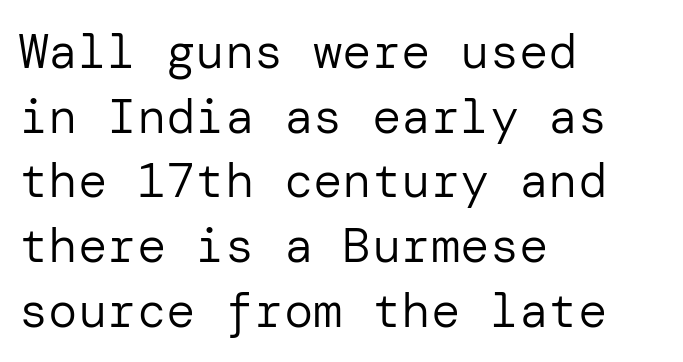
The passage shown stacks its lines at a standard gap. Heft: none added — not bold. The lettering holds an erect, upright posture throughout. Students, note that the glyphs here touch the page at normal intervals. Quick note: underline off. This sample is left-justified, so line endings fall wherever the words run out.
